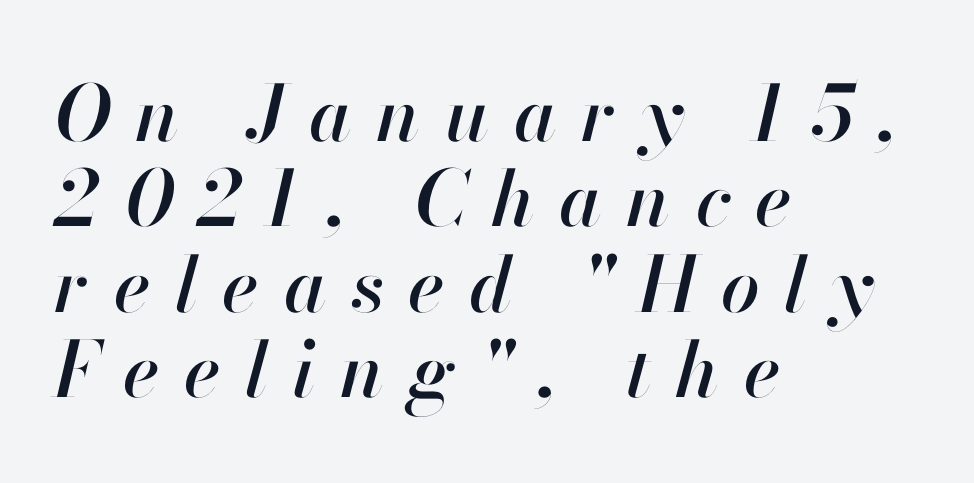
The image shows 77 px text type, italic (leaning right); set left-aligned, tight line spacing (1.11x), unusually wide letter spacing (+0.32 em), not underlined; high stroke contrast and a small x-height.
